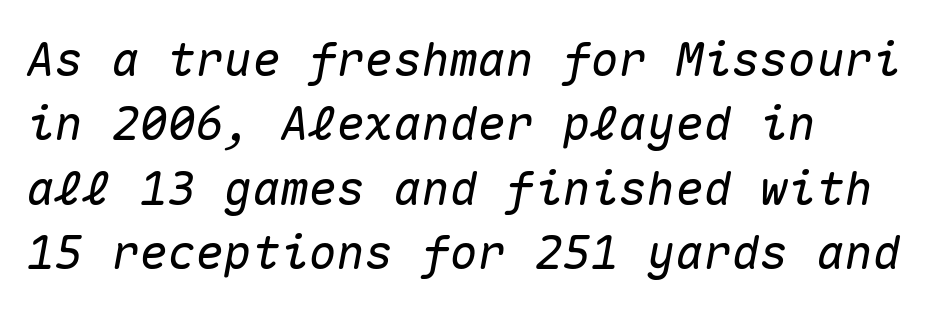
Slanted lettering throughout. The lines in this sample share a left origin and differ only in where they stop. Each letter, wide or thin by design, is forced into the same width here. Notice how descenders clear the ascenders below comfortably — that's standard leading.
